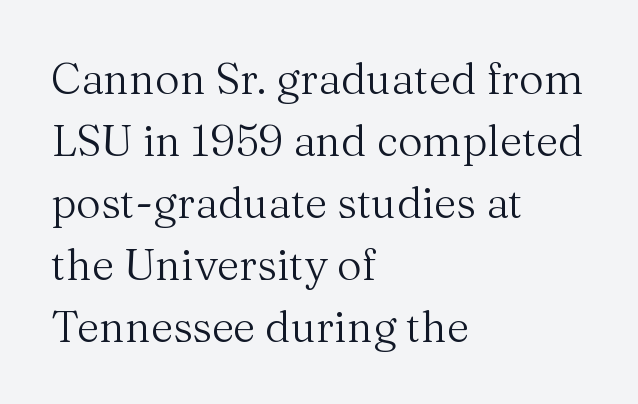
The image shows 43 px regular-weight serif type, upright; set left-aligned, normal line spacing (1.44x), normal letter spacing, not underlined; medium stroke contrast and a medium x-height.
